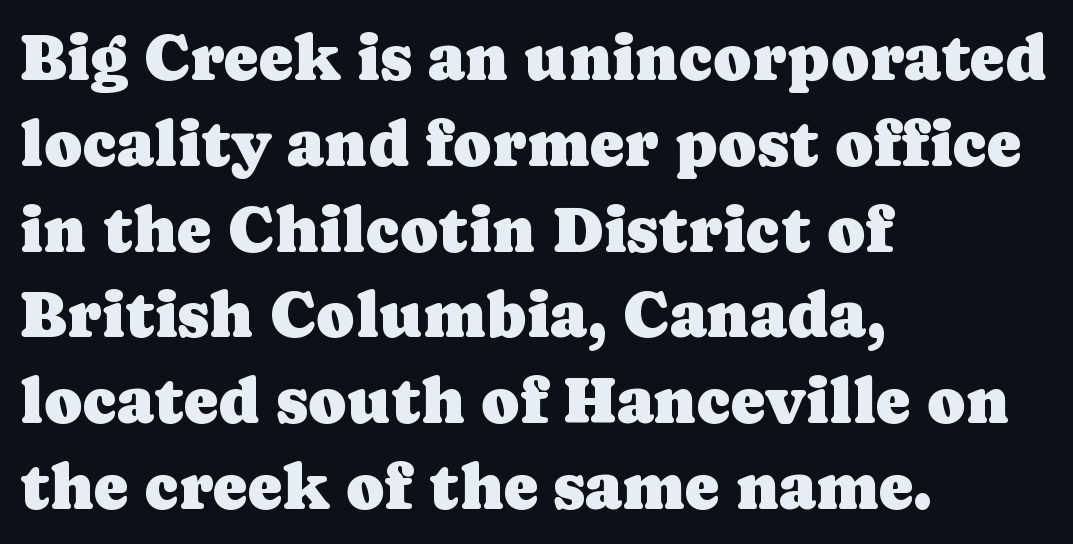
{"serif": "yes", "italic": "no", "width": "normal", "stroke_contrast": "low", "x_height": "medium", "monospaced": "no", "underline": "no", "align": "left", "line_spacing": "normal", "line_spacing_ratio": 1.32, "letter_spacing": "normal", "letter_spacing_em": 0.0, "glyph_px": 65}
